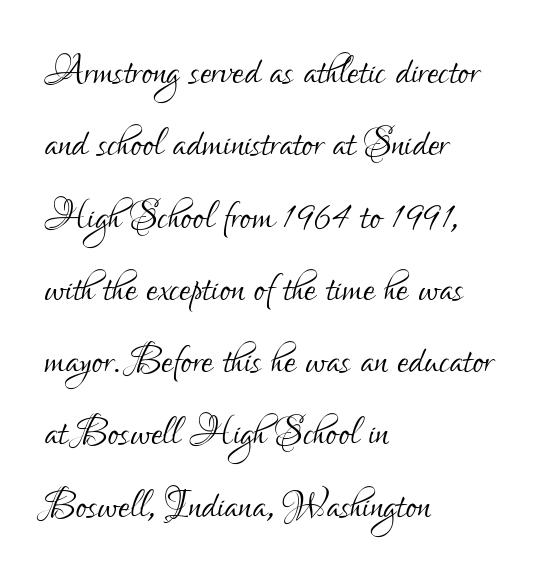
Q: Is the text bold? A: No.
Q: Is the text italic (slanted)? A: Yes.
Q: Is the typeface a serif or a sans-serif typeface? A: Sans-serif.
Q: Is the text underlined? A: No.
Q: How is the paragraph aligned? A: Left-aligned.
Q: Is the spacing between letters normal or unusually wide? A: Normal.
Q: Is the spacing between lines tight, normal or loose? A: Normal.
Q: Width (condensed, normal, or wide)? A: Condensed.
Q: Stroke contrast? A: Low.
Q: x-height? A: Small.
Q: Monospaced? A: No.
